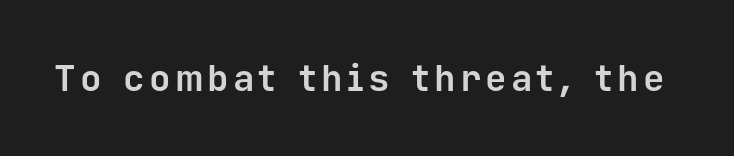
Lines of text with bare space underneath. The letters march in equal steps, a hallmark of fixed-pitch type. Quick note: not italic, upright. Does the type have serifs? No, each stem ends abruptly.
